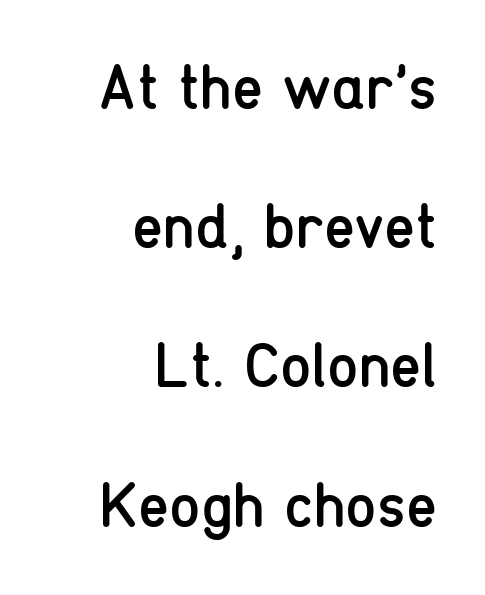
Typographically, this falls in the sans-serif category. Airy leading. Each line ends at the same right margin while the left side varies. Does the lettering tilt? It doesn't — this is upright.
